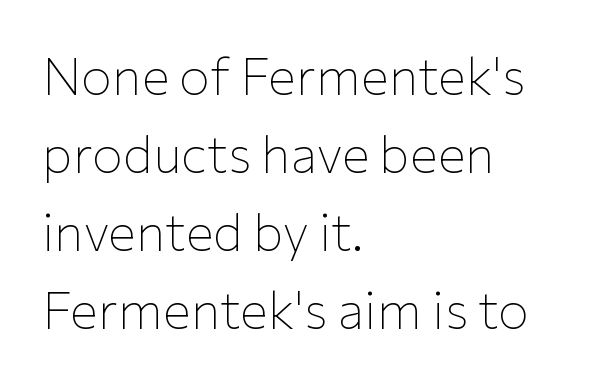
These lines keep a tight, regular rhythm from letter to letter. Regarding serifs, this sample does without them. On a weight scale, this lands at 450 or below. These lines sit exactly where default settings would place them.
